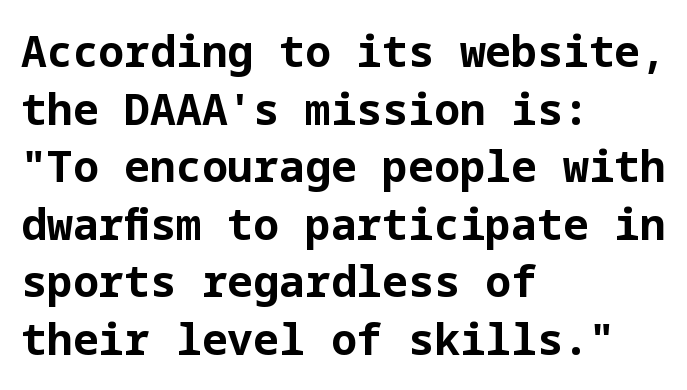
{"serif": "no", "italic": "no", "bold": "yes", "weight": "bold", "width": "normal", "stroke_contrast": "low", "x_height": "medium", "underline": "no", "align": "left", "line_spacing": "normal", "line_spacing_ratio": 1.34, "letter_spacing": "normal", "letter_spacing_em": 0.0, "glyph_px": 43}
